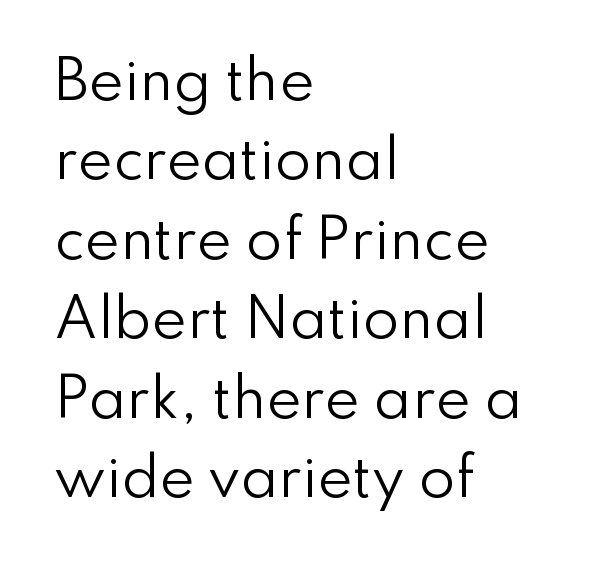
This sample has the flowing, uneven cadence of proportional lettering. The horizontal fit of the characters is conventional and even. Just letters on the line, the space beneath them empty. The font is comparable to plain body text, perhaps lighter. Notice how descenders clear the ascenders below comfortably — that's standard leading.
